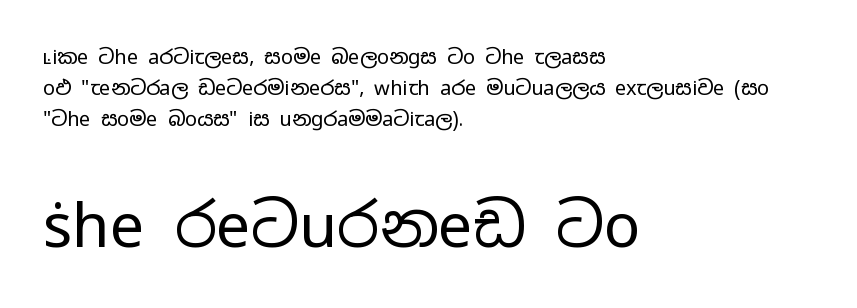
{"serif": "no", "italic": "no", "bold": "no", "weight": "regular", "width": "wide", "stroke_contrast": "low", "x_height": "medium", "monospaced": "no", "underline": "no", "align": "left", "line_spacing": "normal", "line_spacing_ratio": 1.55, "letter_spacing": "normal", "letter_spacing_em": 0.0, "larger_block": "second", "size_ratio": 3.05, "glyph_px": 61}
